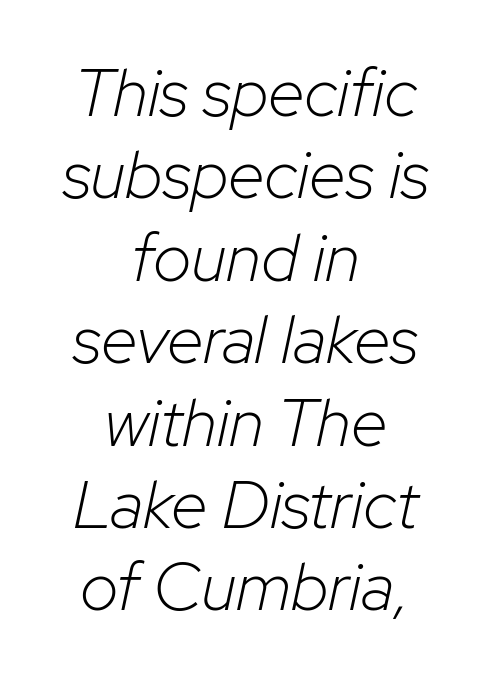
The image shows 67 px light type, italic (leaning right); set centered, line spacing 1.23x, normal letter spacing, not underlined; low stroke contrast and a medium x-height.
